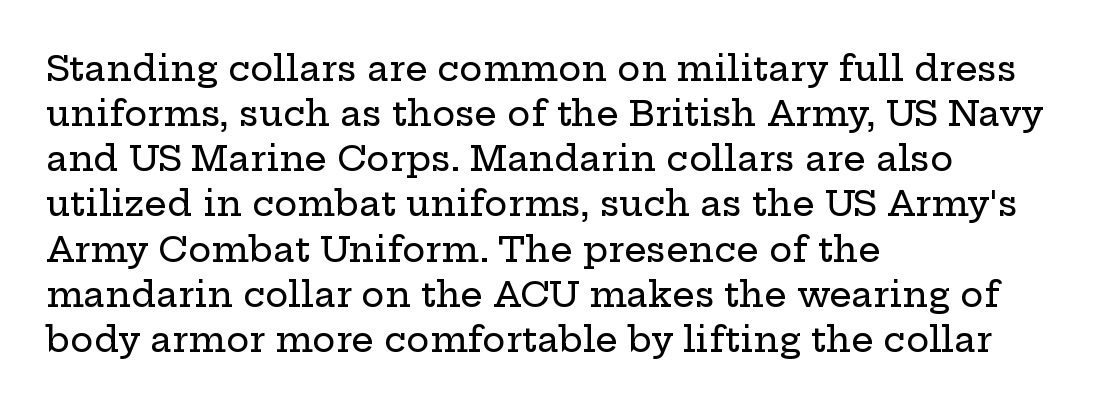
The image shows 35 px wide serif type, upright; set left-aligned, normal line spacing (1.29x), normal letter spacing, not underlined; low stroke contrast and a medium x-height.
